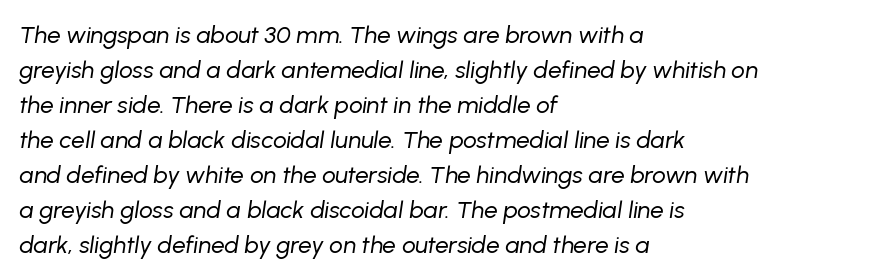
The lettering tilts uniformly, giving the passage an italic look. Unmarked baselines from the first word to the last. Regular leading. Glyph-to-glyph distance matches everyday printed text.
